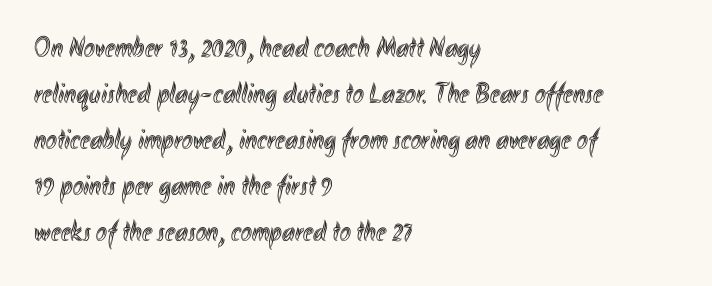
Short note: letters normally spaced. Is there much room between lines? A standard amount, neither cramped nor airy. A clean baseline with only descenders dipping below it. These lines stack with their left ends in a neat column.
